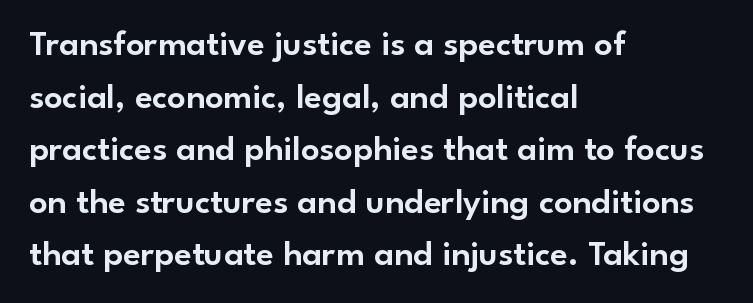
The image shows 36 px sans-serif type, upright; set left-aligned, normal line spacing (1.46x), normal letter spacing, not underlined; low stroke contrast and a small x-height.
